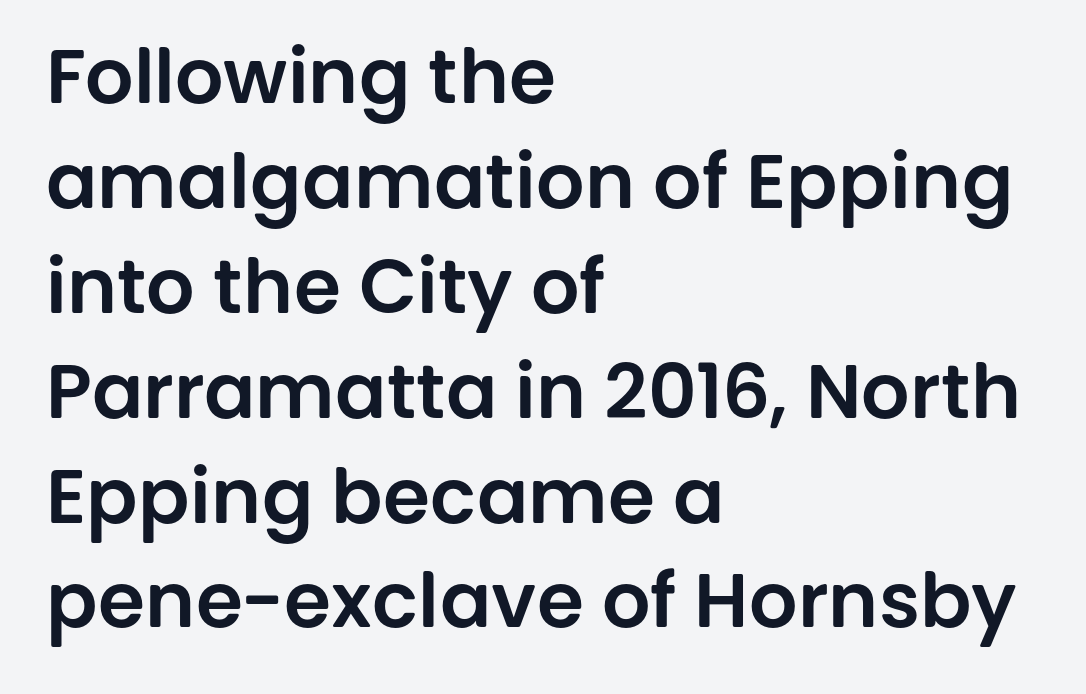
Q: Is the text italic (slanted)? A: No, it is upright.
Q: Is the typeface a serif or a sans-serif typeface? A: Sans-serif.
Q: Is the text underlined? A: No.
Q: How is the paragraph aligned? A: Left-aligned.
Q: Is the spacing between letters normal or unusually wide? A: Normal.
Q: Is the spacing between lines tight, normal or loose? A: Normal.
Q: Width (condensed, normal, or wide)? A: Normal.
Q: Stroke contrast? A: Low.
Q: x-height? A: Large.
Q: Monospaced? A: No.
